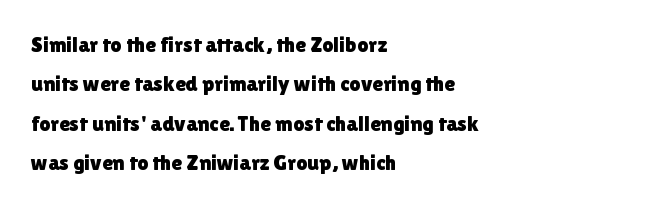
{"italic": "no", "underline": "no", "align": "left", "line_spacing_ratio": 1.79, "letter_spacing": "normal", "letter_spacing_em": 0.0, "glyph_px": 22}
